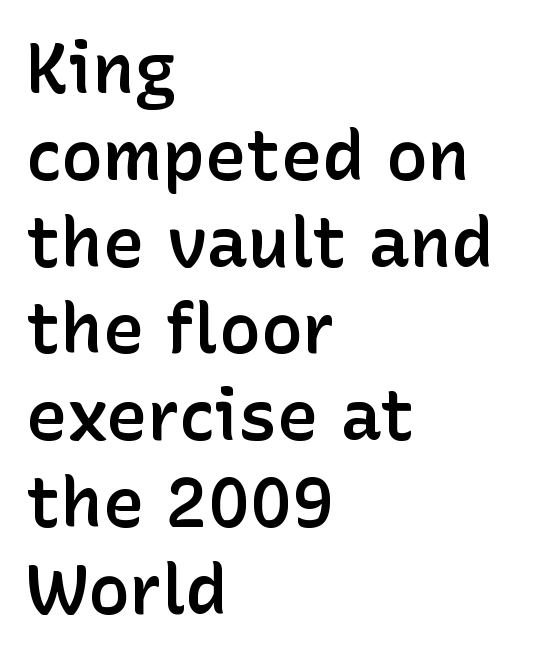
The image shows 70 px semibold sans-serif type, upright; set left-aligned, line spacing 1.24x, normal letter spacing, not underlined; low stroke contrast and a medium x-height.
